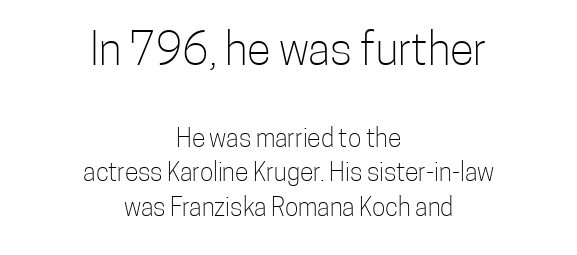
Q: Is the text bold? A: No.
Q: Is the text italic (slanted)? A: No, it is upright.
Q: Is the typeface a serif or a sans-serif typeface? A: Sans-serif.
Q: Is the text underlined? A: No.
Q: How is the paragraph aligned? A: Centered.
Q: Is the spacing between letters normal or unusually wide? A: Normal.
Q: Is the spacing between lines tight, normal or loose? A: Normal.
Q: Which block of text is set in a larger size, the first (top) or the second (bottom)? A: The first (top) one.
Q: Width (condensed, normal, or wide)? A: Condensed.
Q: Stroke contrast? A: Low.
Q: x-height? A: Medium.
Q: Monospaced? A: No.
